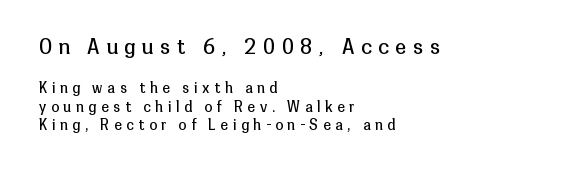
Tall strokes in this sample are plumb rather than angled. The ragged edge is on the right, which tells us the setting is flush left. Observe the wide spacing: letters keep a clear distance from each other. No heavy texture on the line: the type isn't bold.
